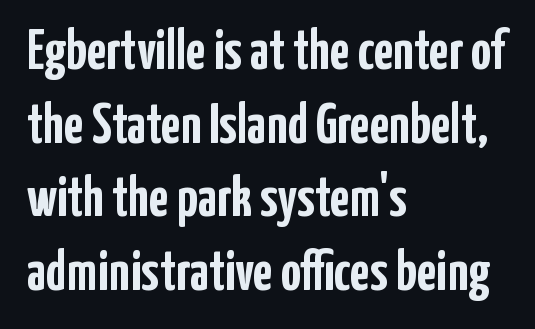
Vertically, the passage feels balanced, rows spaced as you'd expect. This sample has the flowing, uneven cadence of proportional lettering. The letters stand upright; this is a roman face. Descenders are the only things crossing below the line. This is heavy type, rendered in bold.
